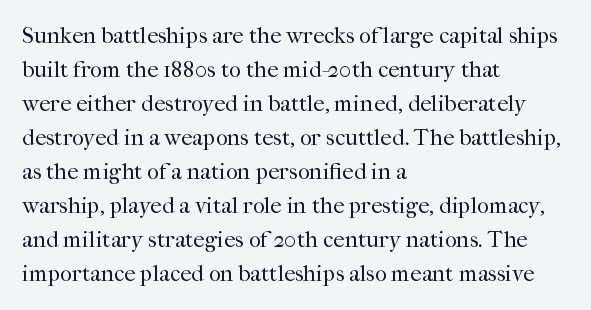
Q: Is the text bold? A: No.
Q: Is the text italic (slanted)? A: No, it is upright.
Q: Is the text underlined? A: No.
Q: How is the paragraph aligned? A: Left-aligned.
Q: Is the spacing between letters normal or unusually wide? A: Normal.
Q: Is the spacing between lines tight, normal or loose? A: Normal.
